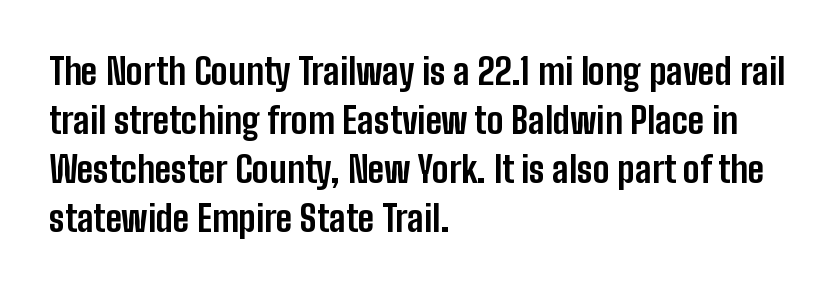
{"serif": "no", "italic": "no", "bold": "yes", "weight": "bold", "width": "condensed", "stroke_contrast": "low", "x_height": "medium", "monospaced": "no", "underline": "no", "align": "left", "line_spacing": "normal", "line_spacing_ratio": 1.36, "letter_spacing": "normal", "letter_spacing_em": 0.0, "glyph_px": 36}
